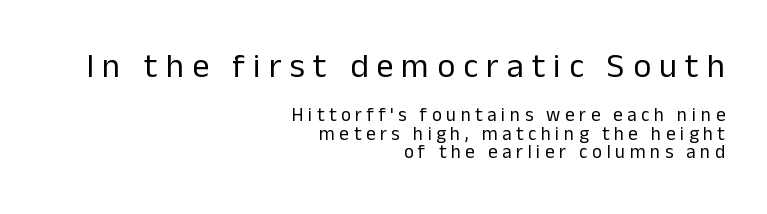
The image shows 34 px regular-weight sans-serif type, upright; set right-aligned, tight line spacing (0.95x), unusually wide letter spacing (+0.24 em), not underlined; the first (top) block is 1.79x larger; low stroke contrast and a medium x-height.
